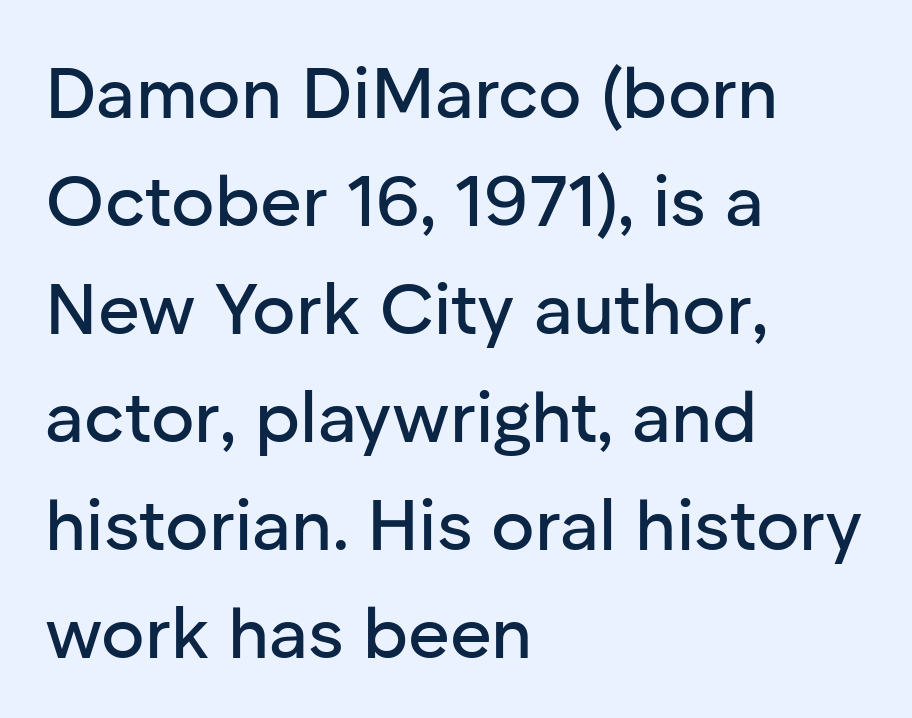
The typesetter chose a ragged-right arrangement here. A clean baseline with only descenders dipping below it. One glance says typical: line gaps are just what's usual. Note: no serifs on the glyphs. Looks like regular typesetting: each glyph gets only the width it needs. Tall strokes in this sample are plumb rather than angled.
